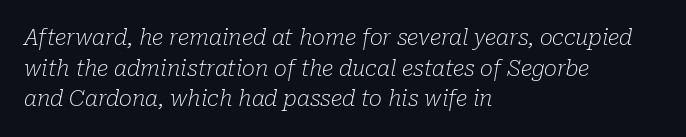
{"italic": "yes", "lean": "right", "slant_degrees": 10, "bold": "no", "underline": "no", "align": "left", "line_spacing": "normal", "line_spacing_ratio": 1.39, "letter_spacing": "normal", "letter_spacing_em": 0.0, "glyph_px": 22}
